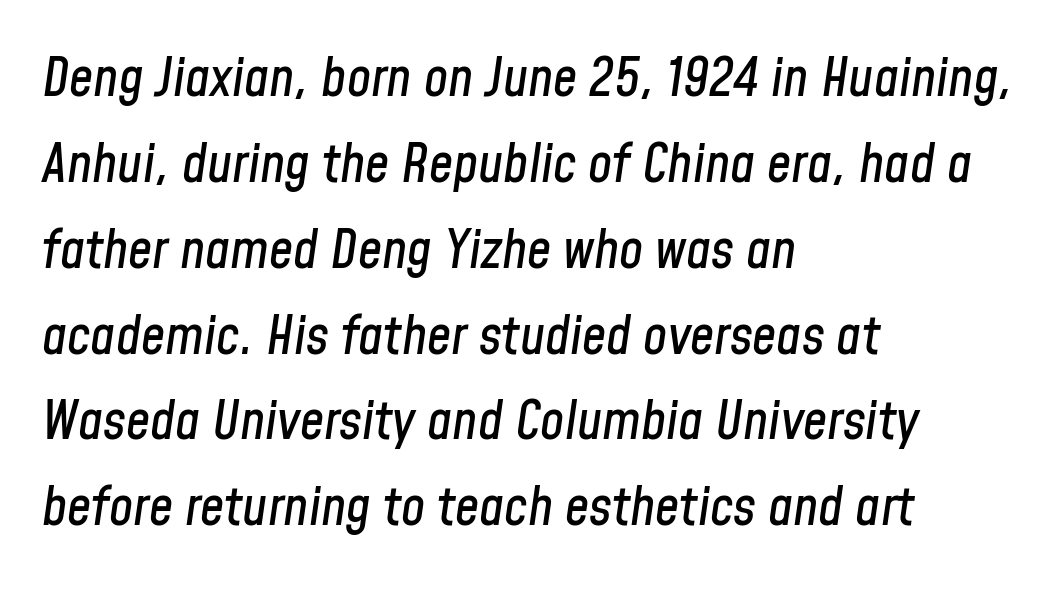
Q: Is the text italic (slanted)? A: Yes, it leans right by about 8 degrees.
Q: Is the text underlined? A: No.
Q: How is the paragraph aligned? A: Left-aligned.
Q: Is the spacing between letters normal or unusually wide? A: Normal.
Q: Is the spacing between lines tight, normal or loose? A: Normal.
Q: Width (condensed, normal, or wide)? A: Condensed.
Q: Stroke contrast? A: Low.
Q: x-height? A: Medium.
Q: Monospaced? A: No.
